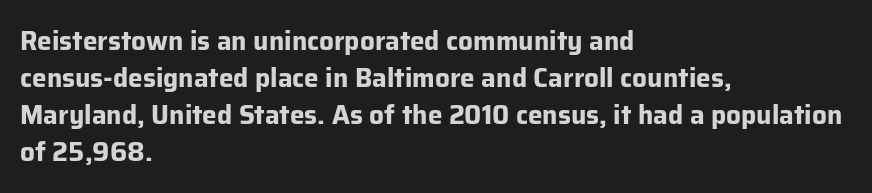
Q: Is the text bold? A: Yes.
Q: Is the text italic (slanted)? A: No, it is upright.
Q: Is the text underlined? A: No.
Q: How is the paragraph aligned? A: Left-aligned.
Q: Is the spacing between letters normal or unusually wide? A: Normal.
Q: Is the spacing between lines tight, normal or loose? A: Normal.
